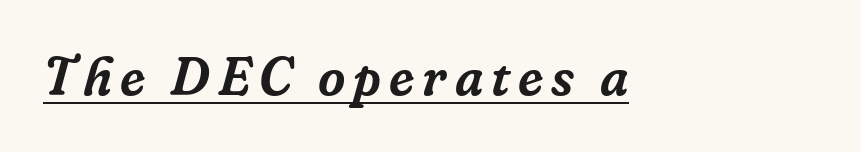
The image shows 53 px serif type, italic (leaning right); set underlined; low stroke contrast and a medium x-height.
